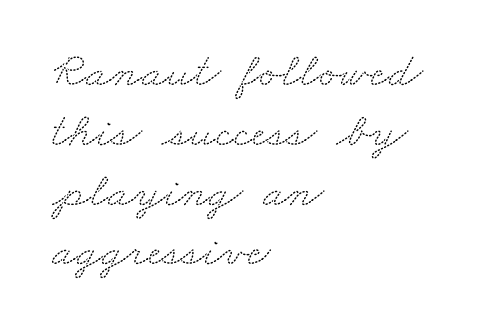
Q: Is the typeface a serif or a sans-serif typeface? A: Serif.
Q: Is the text underlined? A: No.
Q: How is the paragraph aligned? A: Left-aligned.
Q: Is the spacing between letters normal or unusually wide? A: Normal.
Q: Width (condensed, normal, or wide)? A: Wide.
Q: Stroke contrast? A: Medium.
Q: x-height? A: Small.
Q: Monospaced? A: No.
